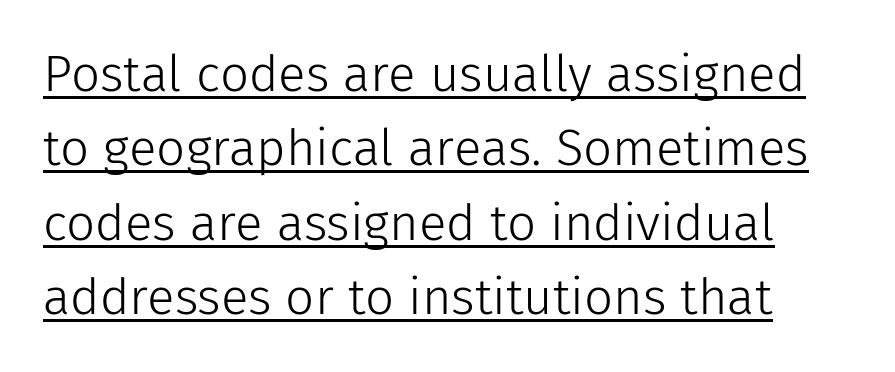
The image shows 51 px light sans-serif type, upright; set normal line spacing (1.46x), normal letter spacing, underlined; low stroke contrast and a medium x-height.
